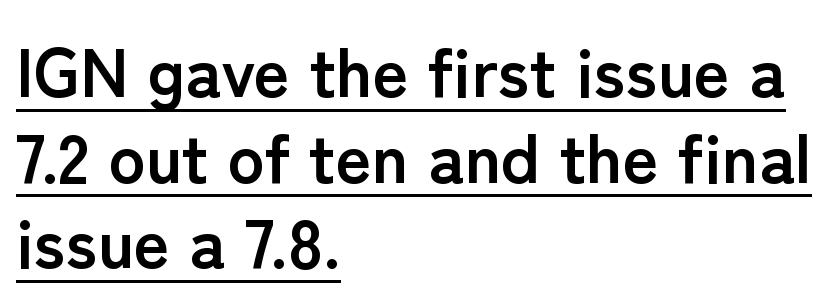
These lines carry a lot of weight — the face is fully bold. Here the designer chose a conventional face with non-uniform glyph widths. Looks like someone drew a line under every word here. The face used here is a sans, in the tradition of grotesques and geometrics. Posture: straight, roman, zero tilt.
